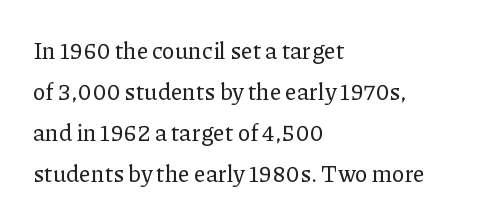
Q: Is the text italic (slanted)? A: No, it is upright.
Q: Is the text underlined? A: No.
Q: How is the paragraph aligned? A: Left-aligned.
Q: Is the spacing between letters normal or unusually wide? A: Normal.
